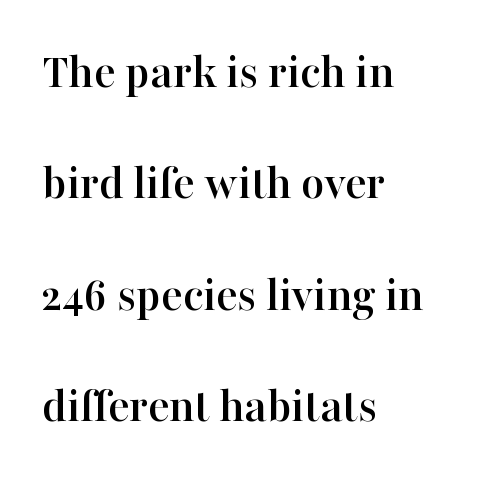
Note: serifs present on the glyphs. Vertically, the passage feels expansive, rows floating well apart. If you drew a line through each stem, it would be perfectly vertical. These lines keep a tight, regular rhythm from letter to letter. You could not count columns in this text — the font is proportionally spaced.
